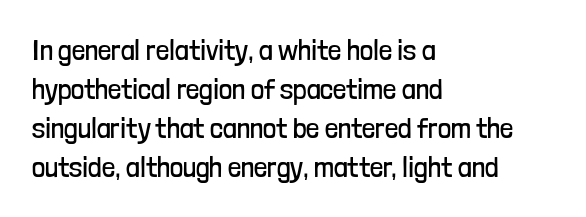
The image shows 29 px regular-weight, condensed sans-serif type, upright; set left-aligned, normal line spacing (1.35x), normal letter spacing, not underlined; low stroke contrast and a medium x-height.
